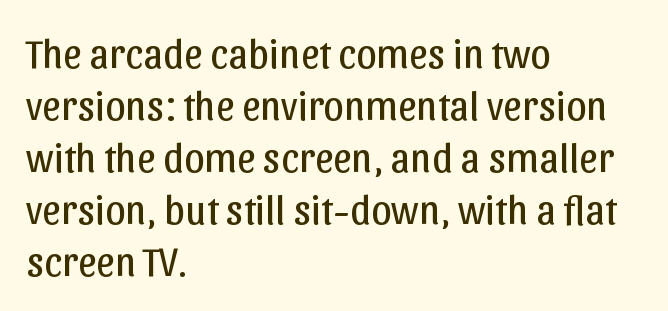
Unmarked baselines from the first word to the last. Students, note that the glyphs here touch the page at normal intervals. Ordinary non-slanted type is in use. A classic flush-left, rag-right setting is used for this passage. Do the characters align in a grid? No, the font is proportional. The face used here is a sans, in the tradition of grotesques and geometrics.
